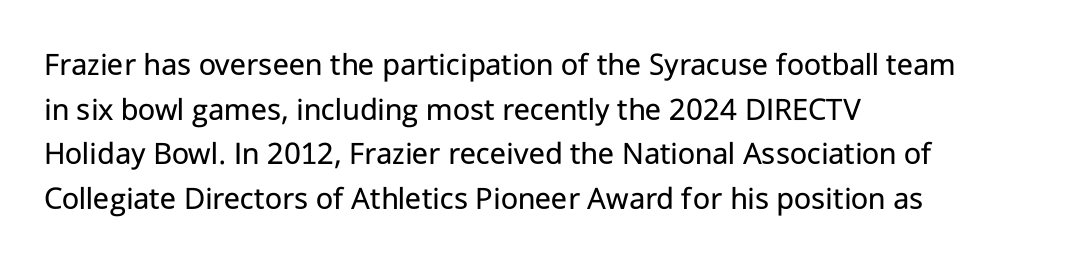
{"serif": "no", "italic": "no", "bold": "no", "weight": "regular", "width": "normal", "stroke_contrast": "low", "x_height": "medium", "monospaced": "no", "underline": "no", "align": "left", "line_spacing": "normal", "line_spacing_ratio": 1.35, "letter_spacing": "normal", "letter_spacing_em": 0.0, "glyph_px": 33}
